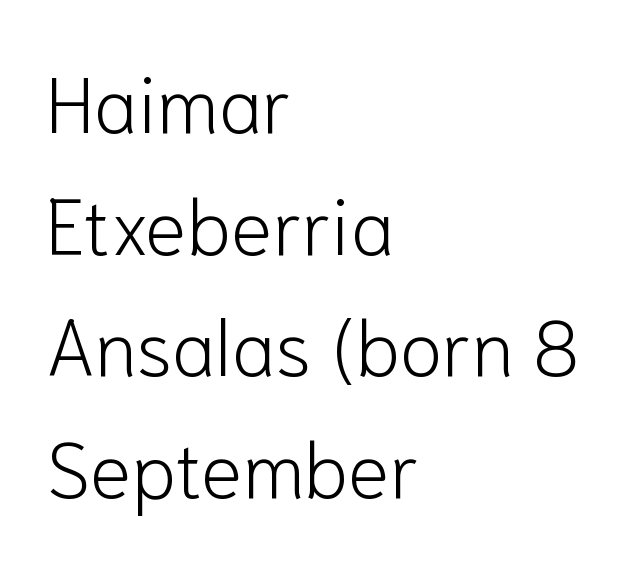
{"serif": "no", "italic": "no", "bold": "no", "weight": "light", "width": "normal", "stroke_contrast": "low", "x_height": "medium", "monospaced": "no", "underline": "no", "align": "left", "line_spacing": "normal", "line_spacing_ratio": 1.56, "letter_spacing": "normal", "letter_spacing_em": 0.0, "glyph_px": 78}
